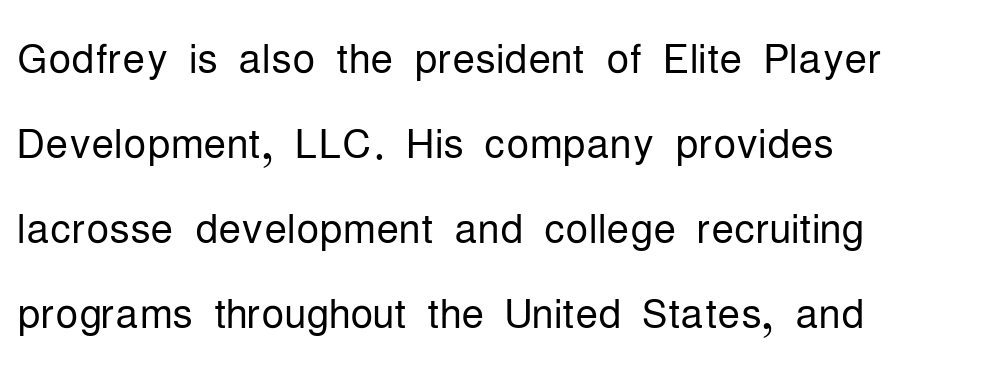
The image shows 57 px light, condensed sans-serif type, upright; set left-aligned, normal line spacing (1.49x), normal letter spacing, not underlined; low stroke contrast and a medium x-height.
